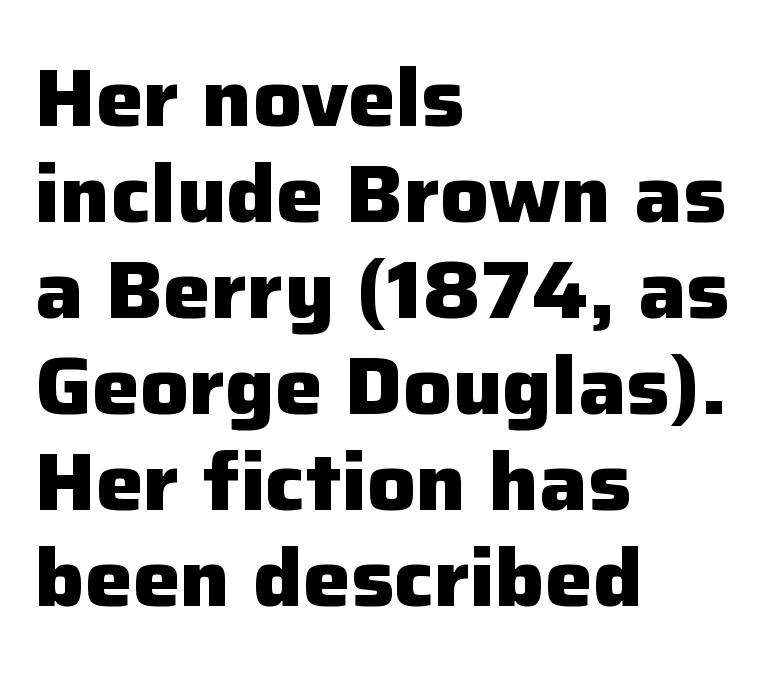
Q: Is the text bold? A: Yes.
Q: Is the text italic (slanted)? A: No, it is upright.
Q: Is the typeface a serif or a sans-serif typeface? A: Sans-serif.
Q: Is the text underlined? A: No.
Q: How is the paragraph aligned? A: Left-aligned.
Q: Is the spacing between letters normal or unusually wide? A: Normal.
Q: Width (condensed, normal, or wide)? A: Normal.
Q: Stroke contrast? A: Low.
Q: x-height? A: Medium.
Q: Monospaced? A: No.
